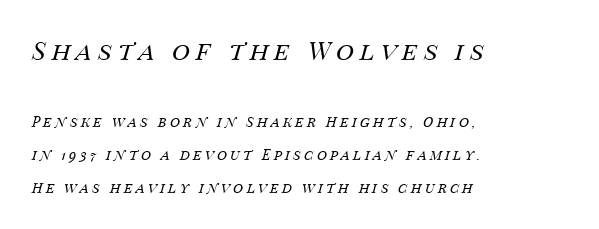
{"italic": "yes", "lean": "right", "slant_degrees": 14, "bold": "no", "underline": "no", "align": "left", "line_spacing": "loose", "line_spacing_ratio": 2.35, "letter_spacing": "wide", "letter_spacing_em": 0.23, "larger_block": "first", "size_ratio": 1.79, "glyph_px": 25}
